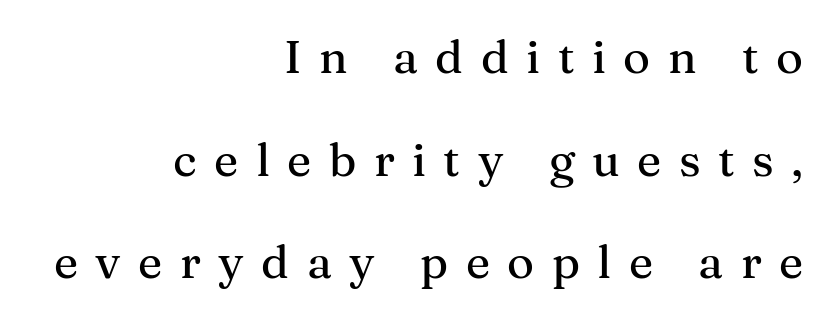
Every row of glyphs terminates at an identical x-position on the right. Vertical strokes here are truly vertical. The letters advance in unequal steps, a hallmark of proportional type. Words float on clear page, feet unadorned. There is plenty of visible air inserted between adjacent glyphs.
